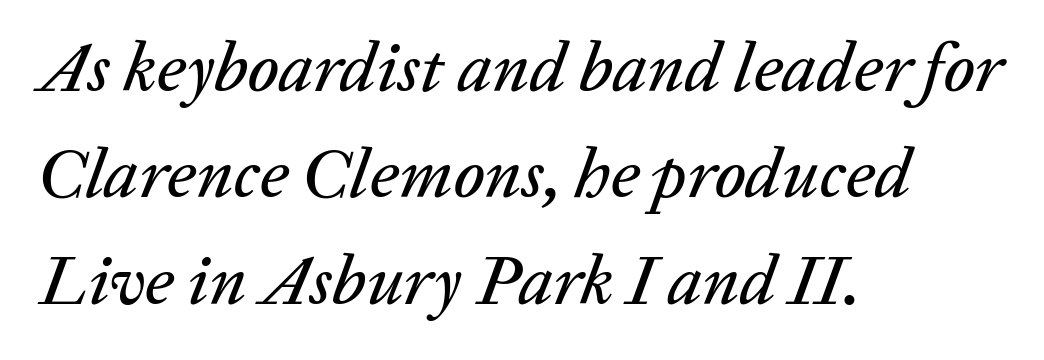
A typesetter would call this proportional, since set widths differ per character. The baseline area is clear. Is the type slanted? Yes — the strokes lean at a clear angle. A typesetter would call this leading conventional body-copy spacing. Left-aligned paragraph, ragged on the right. A typesetter would call this zero additional tracking.
